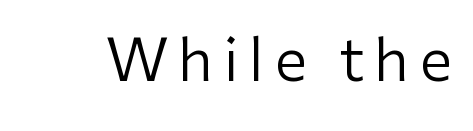
Q: Is the text bold? A: No.
Q: Is the text italic (slanted)? A: No, it is upright.
Q: Is the typeface a serif or a sans-serif typeface? A: Sans-serif.
Q: Is the text underlined? A: No.
Q: Width (condensed, normal, or wide)? A: Normal.
Q: Stroke contrast? A: Low.
Q: x-height? A: Medium.
Q: Monospaced? A: No.
